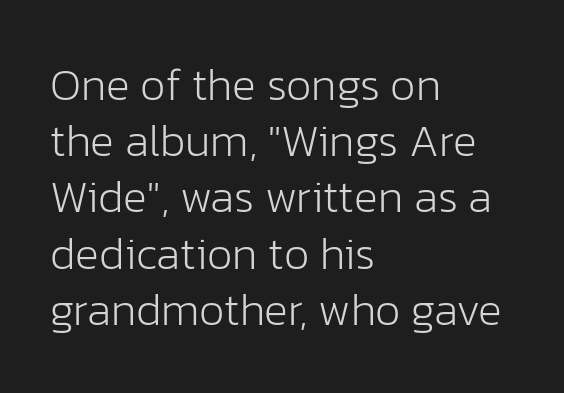
The words here are not underlined. Each word holds together tightly as a unit, with standard inter-letter gaps. A typesetter would call this proportional, since set widths differ per character. Rendered with straight, roman letterforms. The lines are quadded left. Note: no serifs on the glyphs.
